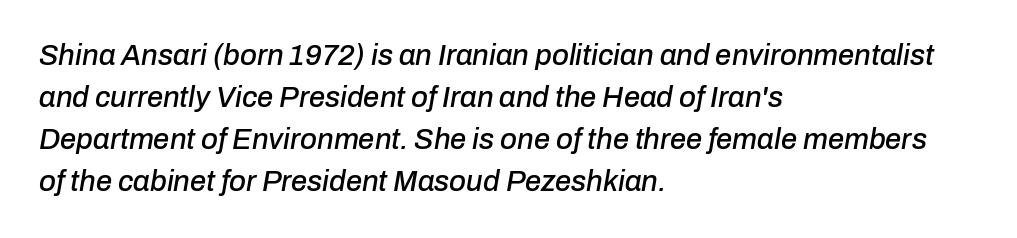
Left-aligned paragraph, ragged on the right. Does the lettering tilt? It does — this is italic. This block has exactly the height ordinary leading produces. Each word holds together tightly as a unit, with standard inter-letter gaps. Plain, unruled lines of type. Each letter keeps its own natural width here, so spacing adapts to shape.
